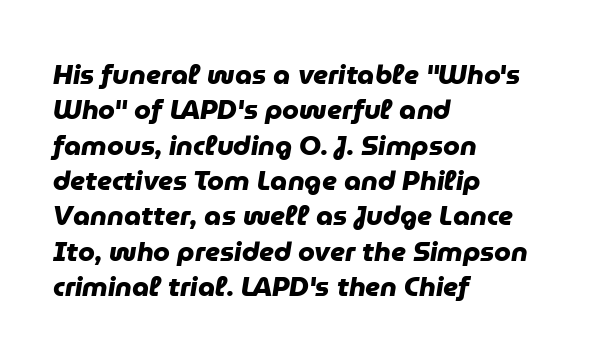
In terms of leading, this rendering sits right in the middle. The gaps between neighbouring characters are ordinary and unremarkable. The baseline area is clear. Chunky letters — that's bold for sure. The setting favours the left margin, as ordinary paragraphs usually do.
